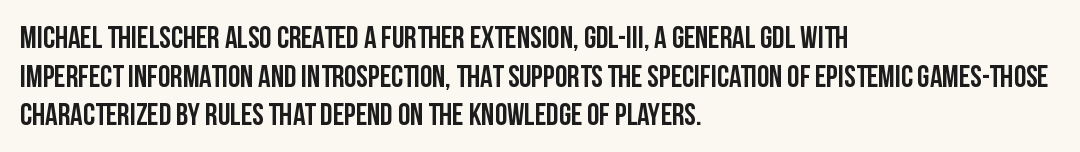
{"serif": "no", "italic": "no", "width": "condensed", "stroke_contrast": "low", "x_height": "large", "monospaced": "no", "underline": "no", "align": "left", "line_spacing": "normal", "line_spacing_ratio": 1.25, "letter_spacing": "normal", "letter_spacing_em": 0.0, "glyph_px": 31}
